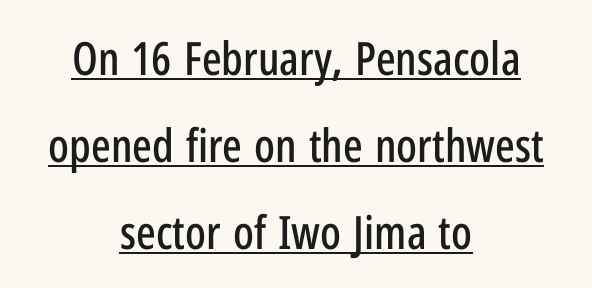
What stands out about the letter spacing? Nothing — it is the standard amount. Designer's note — italics off, roman on. Underline: present. Notice how the passage keeps no hard edge, just a central spine. The typeface chosen for these lines omits serifs. The passage shown is typed in a proportional face where columns would drift.
